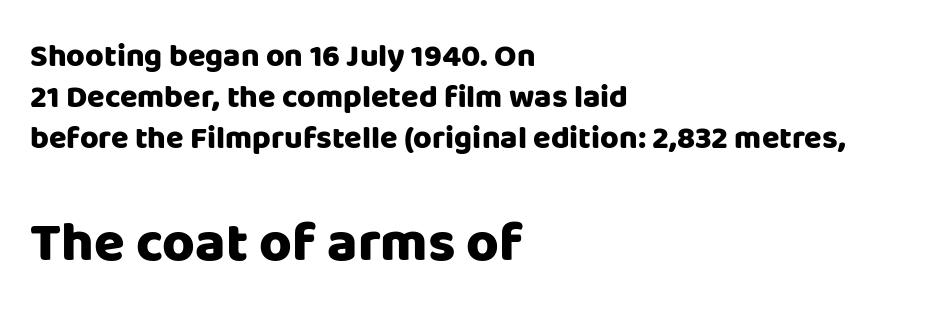
{"serif": "no", "italic": "no", "bold": "yes", "weight": "heavy", "width": "normal", "stroke_contrast": "low", "x_height": "large", "monospaced": "no", "underline": "no", "align": "left", "line_spacing": "normal", "line_spacing_ratio": 1.28, "letter_spacing": "normal", "letter_spacing_em": 0.0, "larger_block": "second", "size_ratio": 1.75, "glyph_px": 56}
